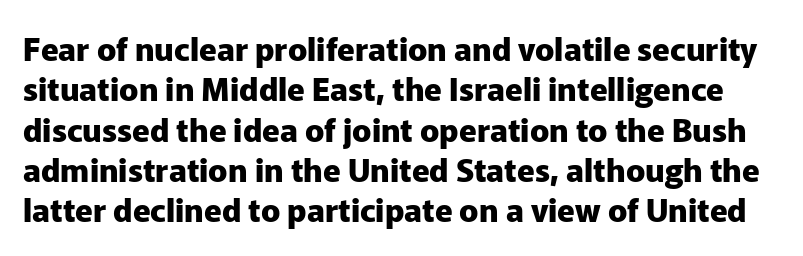
Q: Is the text bold? A: Yes.
Q: Is the text italic (slanted)? A: No, it is upright.
Q: Is the typeface a serif or a sans-serif typeface? A: Sans-serif.
Q: Is the text underlined? A: No.
Q: Is the spacing between letters normal or unusually wide? A: Normal.
Q: Is the spacing between lines tight, normal or loose? A: Normal.
Q: Width (condensed, normal, or wide)? A: Normal.
Q: Stroke contrast? A: Low.
Q: x-height? A: Medium.
Q: Monospaced? A: No.
